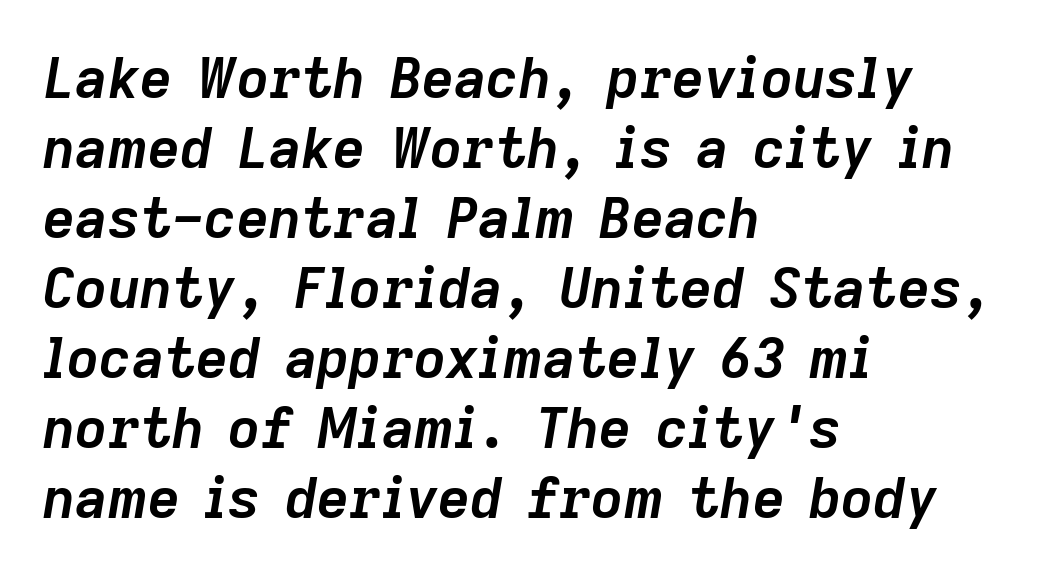
Q: Is the text bold? A: Yes.
Q: Is the text italic (slanted)? A: Yes, it leans right by about 9 degrees.
Q: Is the text underlined? A: No.
Q: How is the paragraph aligned? A: Left-aligned.
Q: Is the spacing between letters normal or unusually wide? A: Normal.
Q: Is the spacing between lines tight, normal or loose? A: Normal.
Q: Width (condensed, normal, or wide)? A: Normal.
Q: Stroke contrast? A: Low.
Q: x-height? A: Medium.
Q: Monospaced? A: No.
